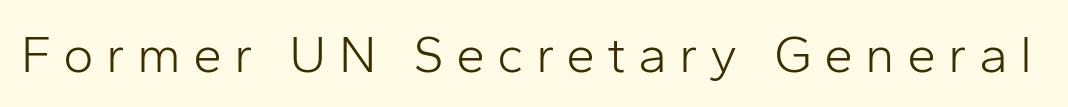
The image shows 52 px light sans-serif type, upright; set unusually wide letter spacing (+0.23 em), not underlined; low stroke contrast and a medium x-height.
